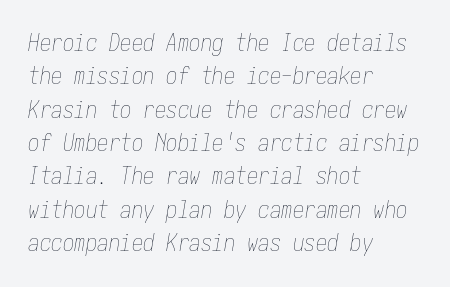
Q: Is the text bold? A: No.
Q: Is the text italic (slanted)? A: Yes, it leans right by about 10 degrees.
Q: Is the text underlined? A: No.
Q: How is the paragraph aligned? A: Left-aligned.
Q: Is the spacing between letters normal or unusually wide? A: Normal.
Q: Is the spacing between lines tight, normal or loose? A: Normal.
